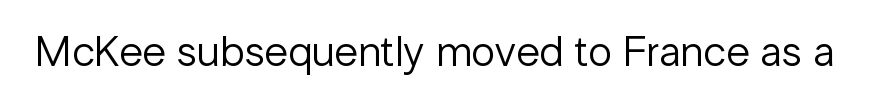
The image shows 43 px regular-weight sans-serif type, upright; set normal letter spacing, not underlined; low stroke contrast and a medium x-height.
